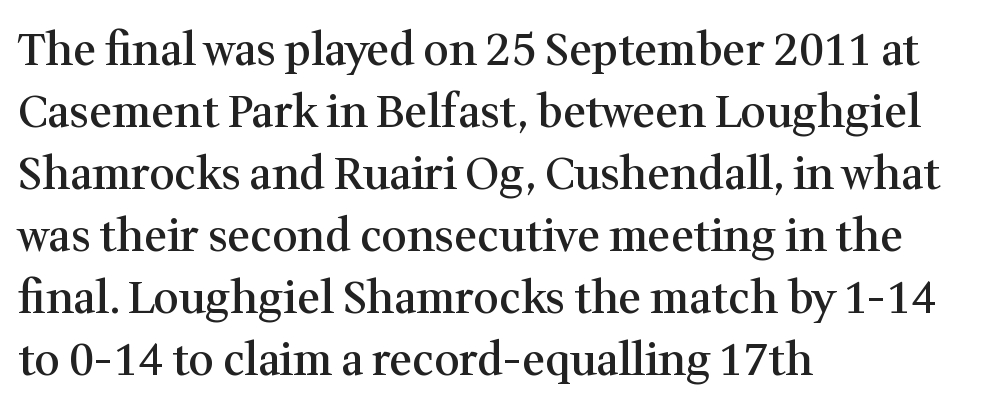
Q: Is the text bold? A: Semi-bold.
Q: Is the text italic (slanted)? A: No, it is upright.
Q: Is the typeface a serif or a sans-serif typeface? A: Serif.
Q: Is the text underlined? A: No.
Q: How is the paragraph aligned? A: Left-aligned.
Q: Is the spacing between letters normal or unusually wide? A: Normal.
Q: Is the spacing between lines tight, normal or loose? A: Normal.
Q: Width (condensed, normal, or wide)? A: Normal.
Q: Stroke contrast? A: Medium.
Q: x-height? A: Medium.
Q: Monospaced? A: No.
